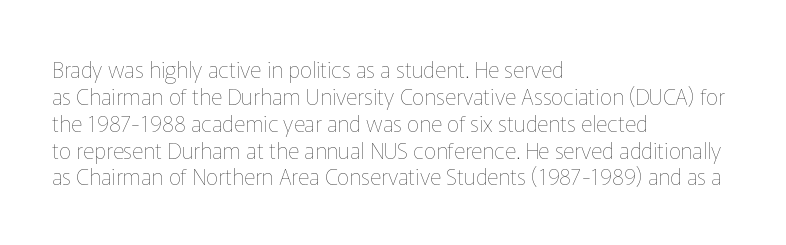
{"italic": "no", "bold": "no", "underline": "no", "align": "left", "line_spacing_ratio": 1.22, "letter_spacing": "normal", "letter_spacing_em": 0.0, "glyph_px": 22}
